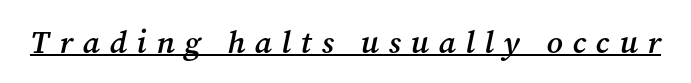
{"serif": "yes", "italic": "yes", "lean": "right", "slant_degrees": 12, "bold": "semi", "weight": "semibold", "width": "normal", "stroke_contrast": "medium", "x_height": "medium", "monospaced": "no", "underline": "yes", "letter_spacing": "wide", "letter_spacing_em": 0.3, "glyph_px": 32}
